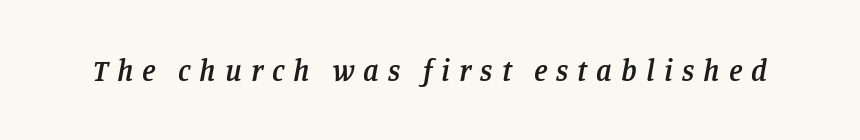
{"serif": "yes", "italic": "yes", "lean": "right", "slant_degrees": 11, "bold": "semi", "weight": "semibold", "width": "normal", "stroke_contrast": "low", "x_height": "large", "monospaced": "no", "underline": "no", "letter_spacing": "wide", "letter_spacing_em": 0.3, "glyph_px": 30}
